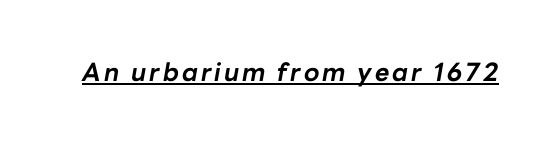
In terms of posture, this sample is oblique. Underlining? Definitely there. The characters look thick and weighty, a clear bold.
